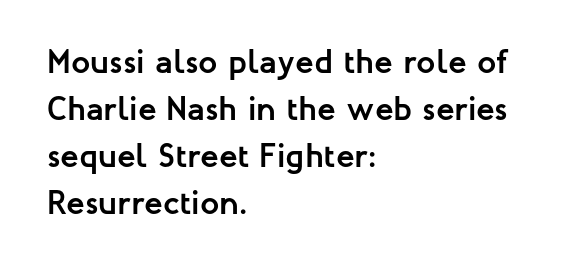
{"serif": "no", "italic": "no", "bold": "yes", "weight": "semibold", "width": "normal", "stroke_contrast": "low", "x_height": "medium", "monospaced": "no", "underline": "no", "align": "left", "line_spacing": "normal", "line_spacing_ratio": 1.38, "letter_spacing": "normal", "letter_spacing_em": 0.0, "glyph_px": 34}
